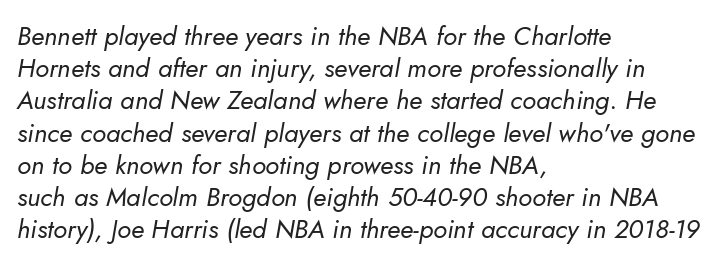
The image shows 26 px text type, italic (leaning right); set left-aligned, line spacing 1.24x, normal letter spacing, not underlined.
